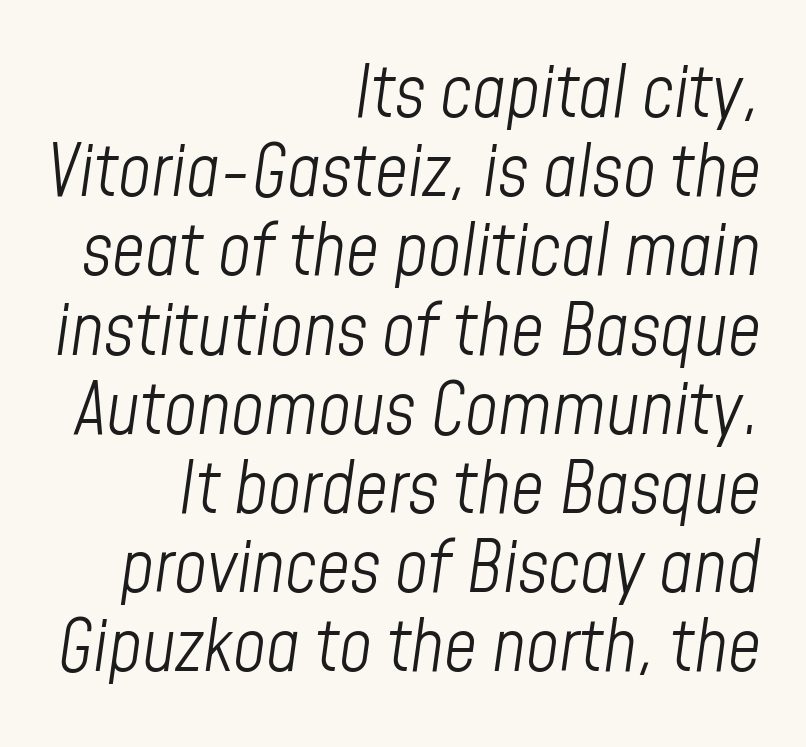
Q: Is the text bold? A: No.
Q: Is the text italic (slanted)? A: Yes, it leans right by about 8 degrees.
Q: Is the text underlined? A: No.
Q: How is the paragraph aligned? A: Right-aligned.
Q: Is the spacing between letters normal or unusually wide? A: Normal.
Q: Is the spacing between lines tight, normal or loose? A: Tight.
Q: Width (condensed, normal, or wide)? A: Condensed.
Q: Stroke contrast? A: Low.
Q: x-height? A: Medium.
Q: Monospaced? A: No.
